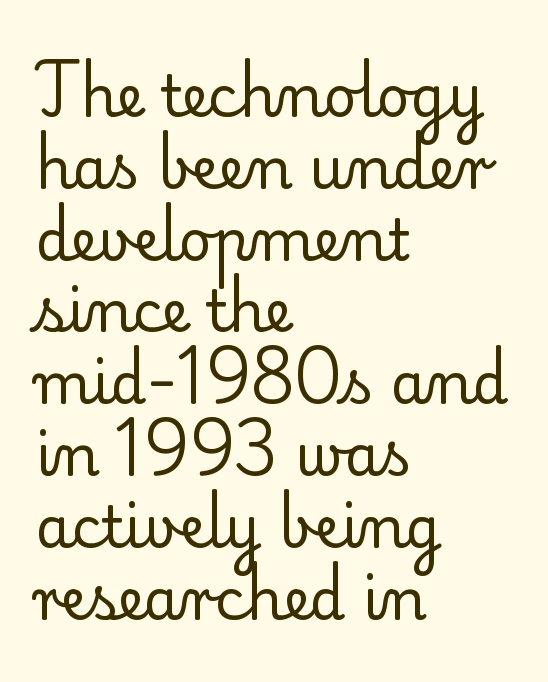
The image shows 57 px regular-weight serif type, upright; set left-aligned, normal line spacing (1.26x), normal letter spacing, not underlined; low stroke contrast and a small x-height.
